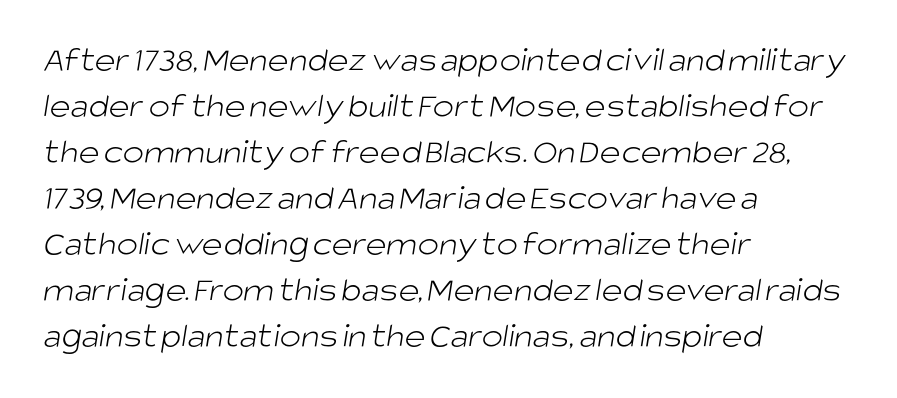
Weight: in the light-to-regular range. Horizontal alignment here is leftward, the default for most running prose. Unmarked baselines from the first word to the last. A typesetter would call this leading conventional body-copy spacing. You could not count columns in this text — the font is proportionally spaced.
